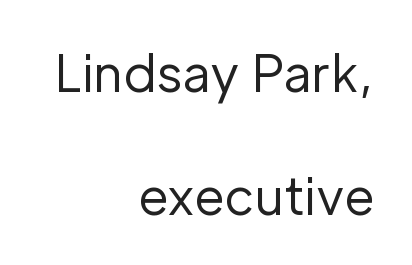
Q: Is the text bold? A: No.
Q: Is the text italic (slanted)? A: No, it is upright.
Q: Is the typeface a serif or a sans-serif typeface? A: Sans-serif.
Q: Is the text underlined? A: No.
Q: How is the paragraph aligned? A: Right-aligned.
Q: Is the spacing between letters normal or unusually wide? A: Normal.
Q: Is the spacing between lines tight, normal or loose? A: Loose.
Q: Width (condensed, normal, or wide)? A: Normal.
Q: Stroke contrast? A: Low.
Q: x-height? A: Medium.
Q: Monospaced? A: No.
